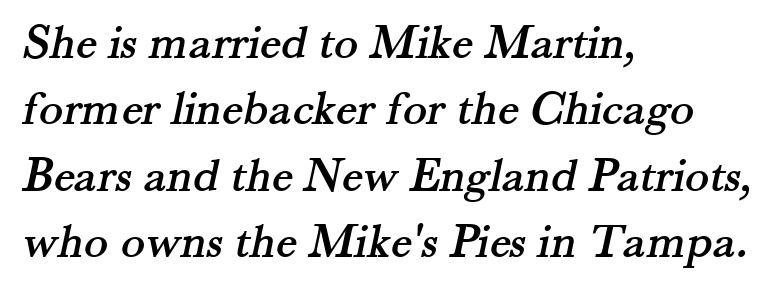
{"serif": "yes", "width": "normal", "stroke_contrast": "medium", "x_height": "small", "monospaced": "no", "underline": "no", "align": "left", "line_spacing": "normal", "line_spacing_ratio": 1.33, "letter_spacing": "normal", "letter_spacing_em": 0.0, "glyph_px": 50}
